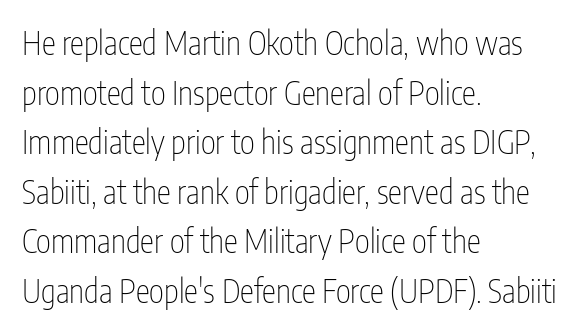
The passage shown stacks its lines at a standard gap. Think of a printed novel: that variable character pitch is what you see here. The typesetting does not lean heavy: it is not bold. Does the copy run flush right? No — it runs flush left. Unmarked baselines from the first word to the last. This is the regular roman posture of the typeface.
